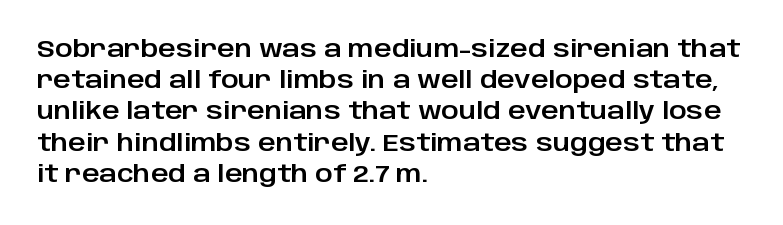
Q: Is the text italic (slanted)? A: No, it is upright.
Q: Is the text underlined? A: No.
Q: How is the paragraph aligned? A: Left-aligned.
Q: Is the spacing between letters normal or unusually wide? A: Normal.
Q: Is the spacing between lines tight, normal or loose? A: Normal.
